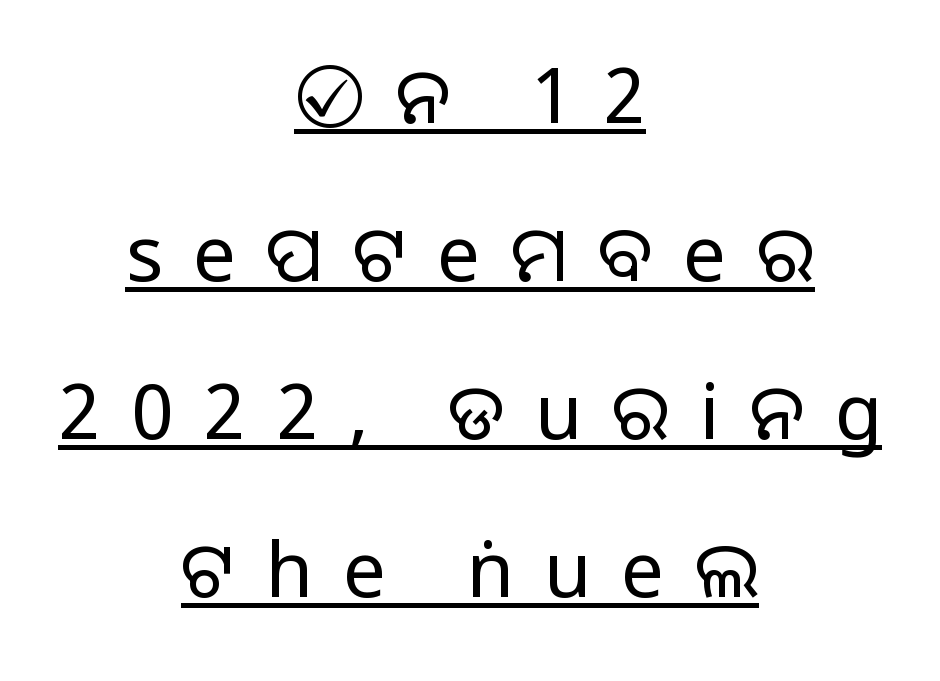
The image shows 77 px regular-weight sans-serif type, upright; set centered, loose line spacing (2.05x), unusually wide letter spacing (+0.39 em), underlined; low stroke contrast and a large x-height.
